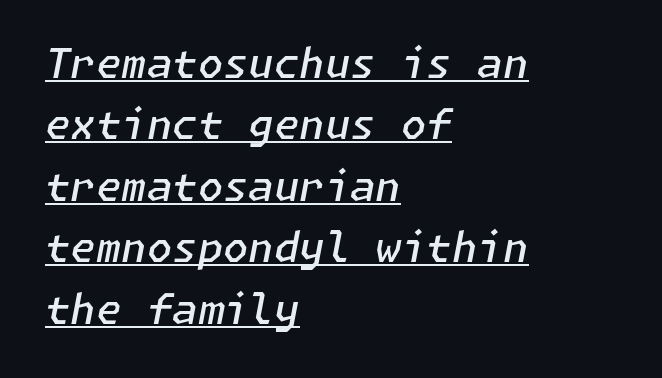
Slant detected: the letters are inclined. Here the glyphs are tracked normally, forming tight word shapes. The face used here appears with an underline applied. This sample keeps an unexceptional amount of space between lines. Casual observation: everything's shoved over to the left. Emphasis by weight is partial: semibold.
